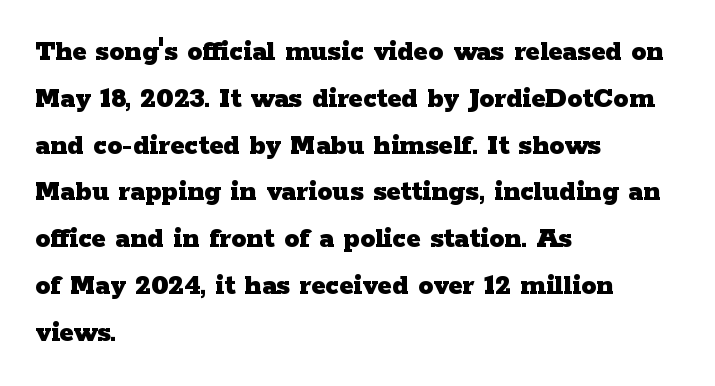
{"serif": "yes", "italic": "no", "bold": "yes", "weight": "heavy", "width": "wide", "stroke_contrast": "low", "x_height": "medium", "monospaced": "no", "underline": "no", "align": "left", "line_spacing": "normal", "line_spacing_ratio": 1.56, "letter_spacing": "normal", "letter_spacing_em": 0.0, "glyph_px": 30}
